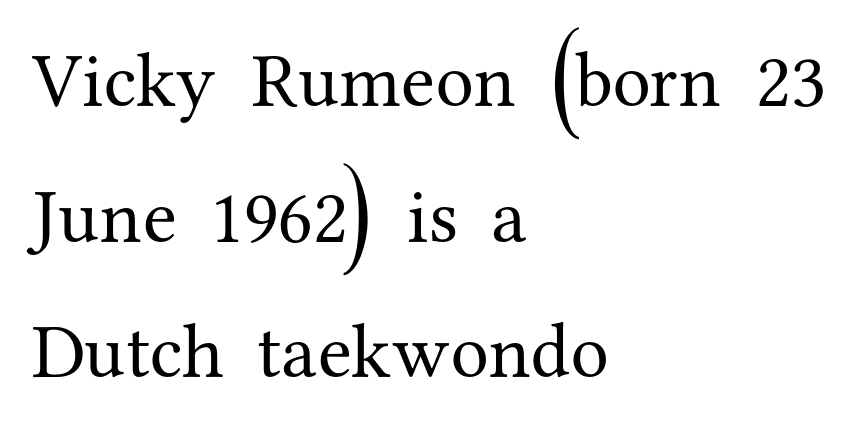
This is roman type, the default non-slanted kind. Inter-character spacing is left at the font's built-in metrics. The setting favours the left margin, as ordinary paragraphs usually do. This rendering employs a face with finishing strokes, i.e., a serif. Stems here are at most as thick as an everyday book face.
